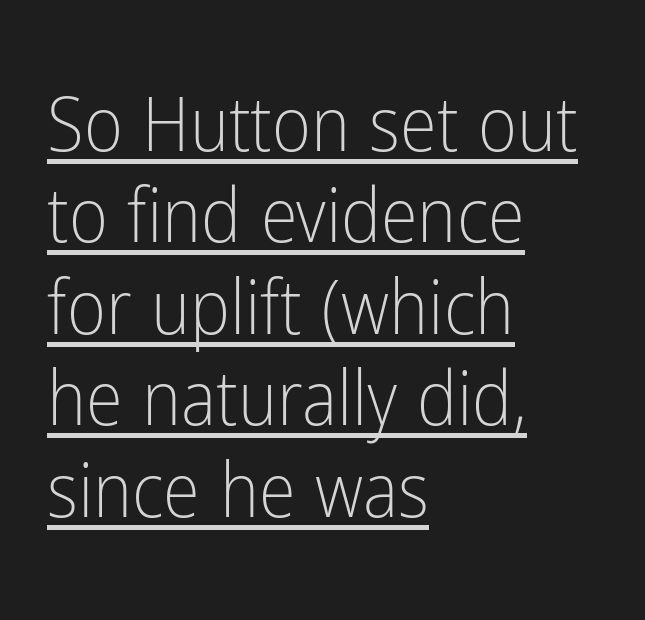
The image shows 75 px light, condensed sans-serif type, upright; set left-aligned, line spacing 1.22x, normal letter spacing, underlined; low stroke contrast and a medium x-height.
